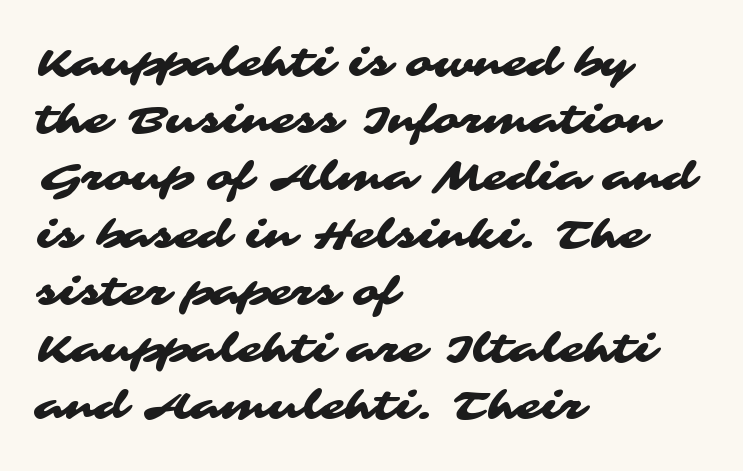
The image shows 40 px wide sans-serif type; set left-aligned, normal line spacing (1.43x), normal letter spacing, not underlined; medium stroke contrast and a medium x-height.
